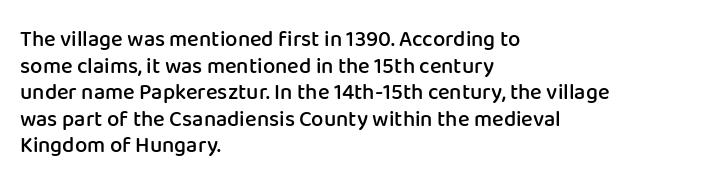
The image shows 22 px text type, upright; set left-aligned, line spacing 1.21x, normal letter spacing, not underlined.
